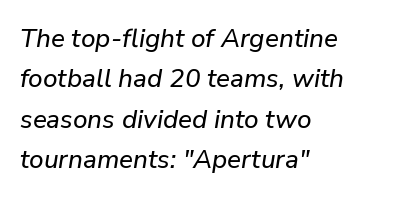
{"italic": "yes", "lean": "right", "slant_degrees": 9, "underline": "no", "align": "left", "line_spacing": "normal", "line_spacing_ratio": 1.55, "letter_spacing": "normal", "letter_spacing_em": 0.0, "glyph_px": 26}
